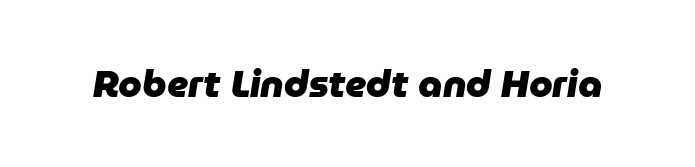
{"italic": "yes", "lean": "right", "slant_degrees": 9, "bold": "yes", "weight": "heavy", "width": "normal", "stroke_contrast": "low", "x_height": "medium", "monospaced": "no", "underline": "no", "letter_spacing": "normal", "letter_spacing_em": 0.0, "glyph_px": 38}
